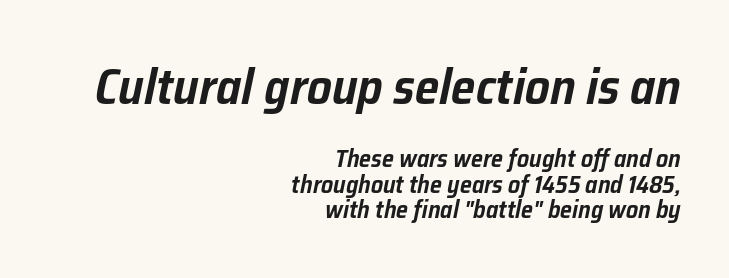
{"italic": "yes", "lean": "right", "slant_degrees": 12, "width": "normal", "stroke_contrast": "low", "x_height": "medium", "monospaced": "no", "underline": "no", "align": "right", "line_spacing": "tight", "line_spacing_ratio": 1.06, "letter_spacing": "normal", "letter_spacing_em": 0.0, "larger_block": "first", "size_ratio": 2.04, "glyph_px": 49}
